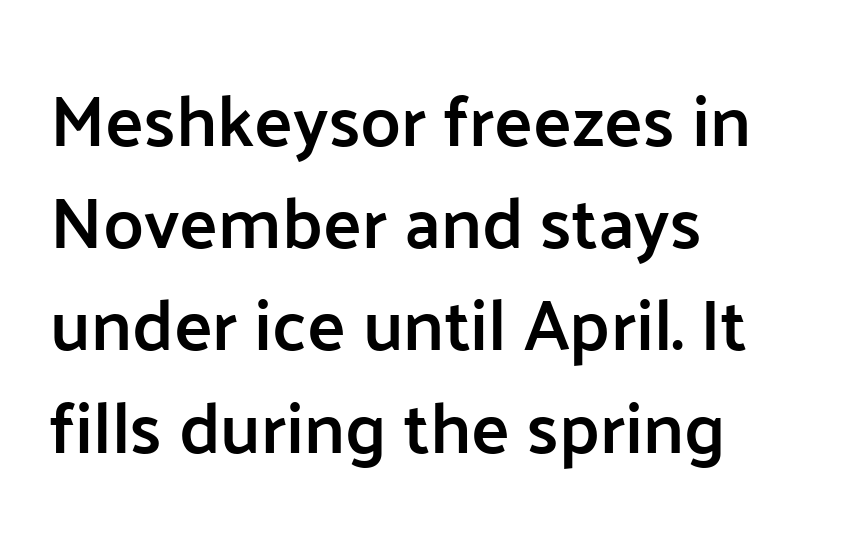
The rendering shows plain stroke endings on the letterforms — a sans-serif design. You could not count columns in this text — the font is proportionally spaced. On the weight axis this lands at semibold, roughly 600. Posture: vertical. You could call the tracking neutral — neither tight nor loose.
